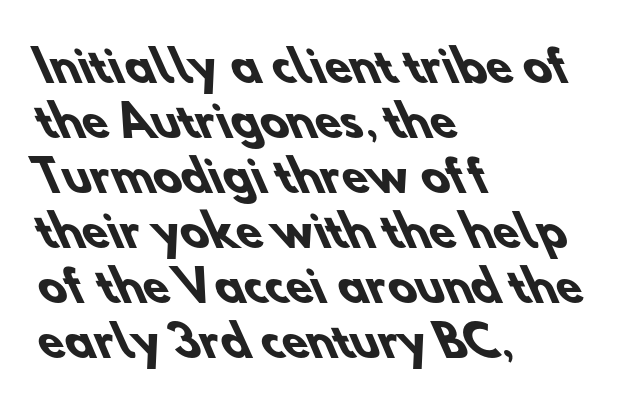
The image shows 42 px heavy sans-serif type; set left-aligned, normal line spacing (1.31x), normal letter spacing, not underlined; low stroke contrast and a small x-height.
